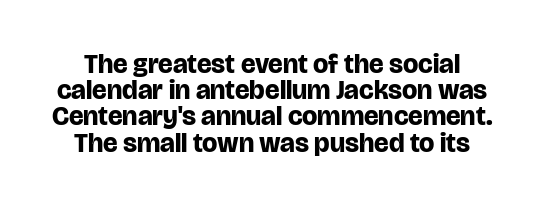
Characters follow at the spacing the type designer built in. Posture: vertical. The glyphs are unaccompanied by any horizontal stroke below them. Closely set lines give the paragraph a compact silhouette. The letters are bold, with thick, heavy strokes.
